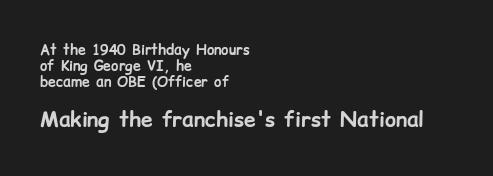
Q: Is the text bold? A: Yes.
Q: Is the text italic (slanted)? A: No, it is upright.
Q: Is the text underlined? A: No.
Q: How is the paragraph aligned? A: Left-aligned.
Q: Is the spacing between letters normal or unusually wide? A: Normal.
Q: Is the spacing between lines tight, normal or loose? A: Tight.
Q: Which block of text is set in a larger size, the first (top) or the second (bottom)? A: The second (bottom) one.
